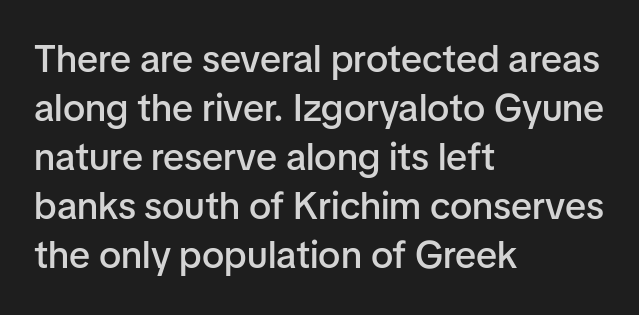
The image shows 38 px semibold sans-serif type, upright; set left-aligned, normal line spacing (1.29x), normal letter spacing, not underlined; low stroke contrast and a medium x-height.
